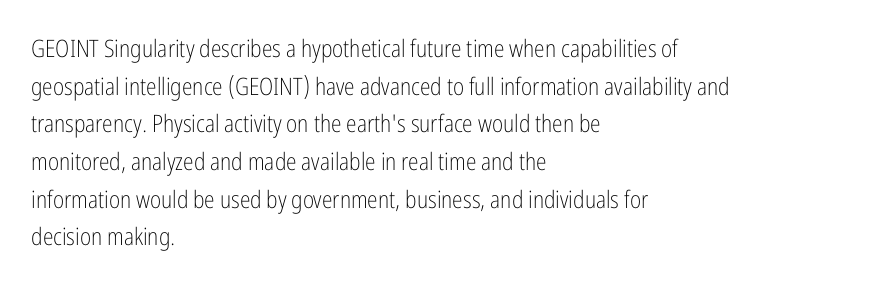
The image shows 24 px text type, upright; set left-aligned, normal line spacing (1.57x), normal letter spacing, not underlined.
